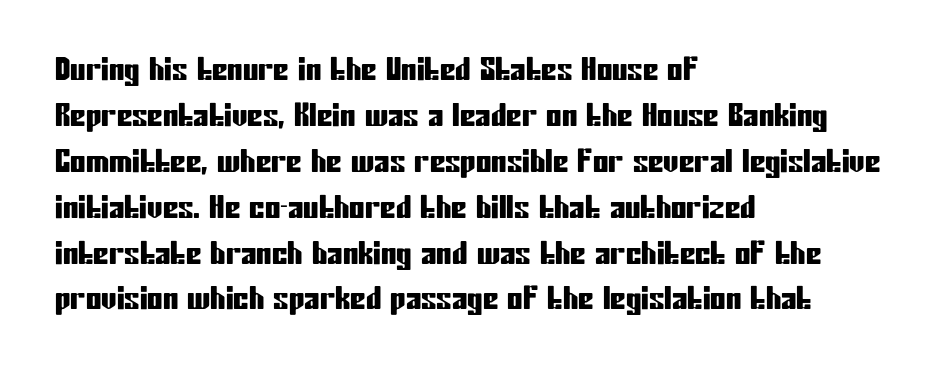
The image shows 31 px condensed sans-serif type, upright; set left-aligned, normal line spacing (1.48x), normal letter spacing, not underlined; low stroke contrast and a medium x-height.
